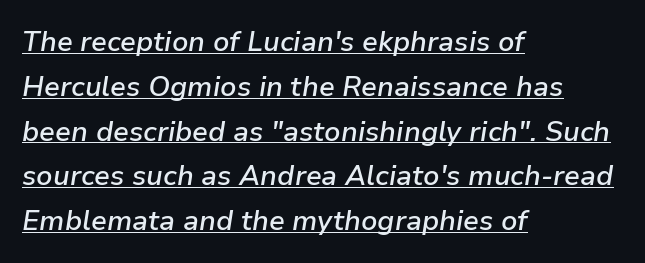
{"italic": "yes", "lean": "right", "slant_degrees": 9, "bold": "semi", "weight": "semibold", "width": "normal", "stroke_contrast": "low", "x_height": "medium", "monospaced": "no", "underline": "yes", "align": "left", "line_spacing": "normal", "line_spacing_ratio": 1.6, "letter_spacing": "normal", "letter_spacing_em": 0.0, "glyph_px": 28}
